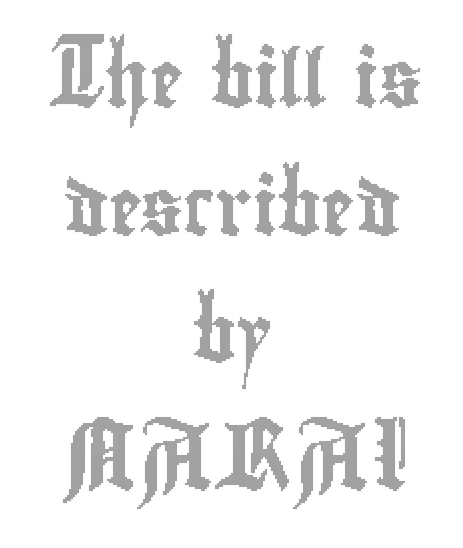
Vertical spacing — loose. Italic: no, the glyphs are upright roman. These lines stack symmetrically, like a column narrowing and widening about its center. Nobody drew a line under any word here. A typesetter would call this zero additional tracking. Think of a printed novel: that variable character pitch is what you see here.
